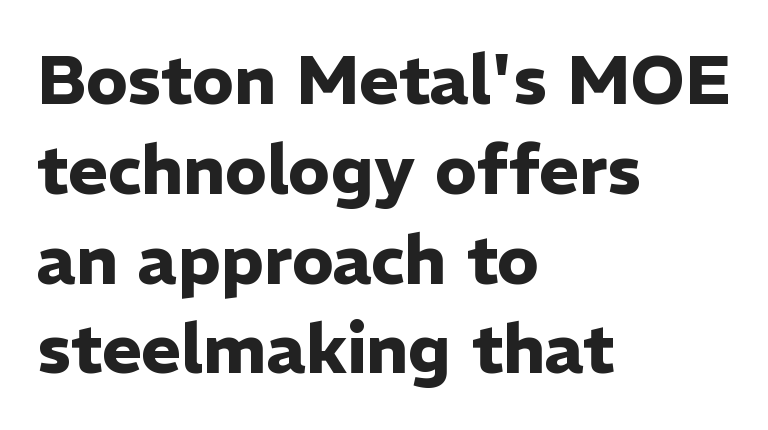
Q: Is the text bold? A: Yes.
Q: Is the text italic (slanted)? A: No, it is upright.
Q: Is the typeface a serif or a sans-serif typeface? A: Sans-serif.
Q: Is the text underlined? A: No.
Q: How is the paragraph aligned? A: Left-aligned.
Q: Is the spacing between letters normal or unusually wide? A: Normal.
Q: Is the spacing between lines tight, normal or loose? A: Normal.
Q: Width (condensed, normal, or wide)? A: Normal.
Q: Stroke contrast? A: Low.
Q: x-height? A: Medium.
Q: Monospaced? A: No.
